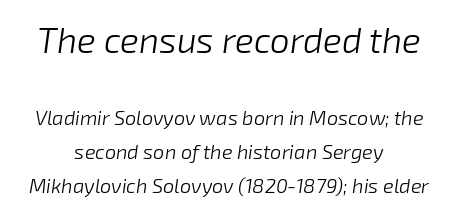
{"italic": "yes", "lean": "right", "slant_degrees": 8, "bold": "no", "weight": "light", "width": "normal", "stroke_contrast": "low", "x_height": "medium", "monospaced": "no", "underline": "no", "align": "center", "line_spacing": "normal", "line_spacing_ratio": 1.7, "letter_spacing": "normal", "letter_spacing_em": 0.0, "larger_block": "first", "size_ratio": 1.75, "glyph_px": 35}
